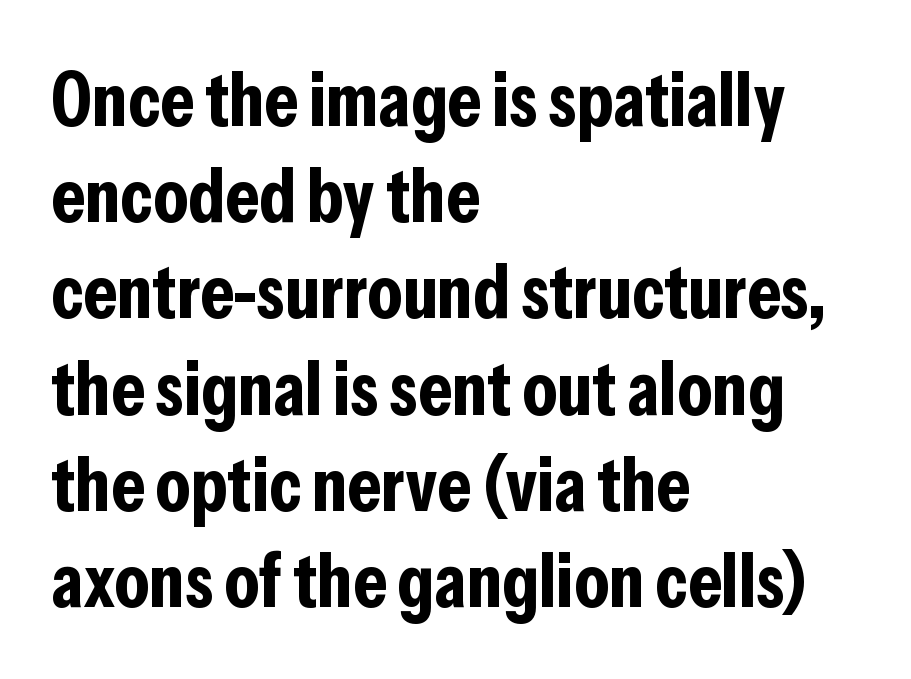
Q: Is the text bold? A: Yes.
Q: Is the text italic (slanted)? A: No, it is upright.
Q: Is the typeface a serif or a sans-serif typeface? A: Sans-serif.
Q: Is the text underlined? A: No.
Q: How is the paragraph aligned? A: Left-aligned.
Q: Is the spacing between letters normal or unusually wide? A: Normal.
Q: Is the spacing between lines tight, normal or loose? A: Normal.
Q: Width (condensed, normal, or wide)? A: Condensed.
Q: Stroke contrast? A: Low.
Q: x-height? A: Medium.
Q: Monospaced? A: No.
